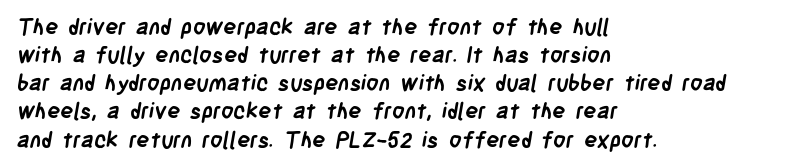
{"bold": "yes", "underline": "no", "align": "left", "line_spacing": "normal", "line_spacing_ratio": 1.28, "letter_spacing": "normal", "letter_spacing_em": 0.0, "glyph_px": 22}
